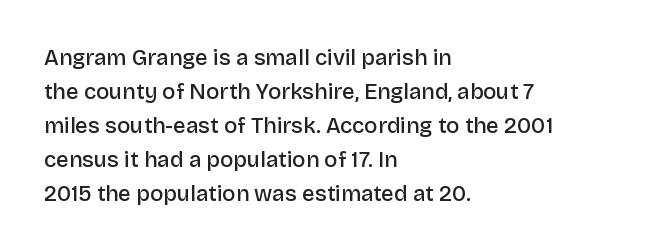
{"italic": "no", "bold": "semi", "underline": "no", "align": "left", "line_spacing": "normal", "line_spacing_ratio": 1.54, "letter_spacing": "normal", "letter_spacing_em": 0.0, "glyph_px": 22}
